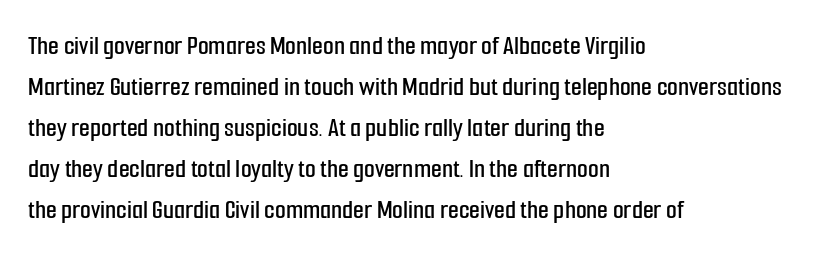
Short note: letters normally spaced. Notice how the stems are strictly vertical — no italics here. Alignment: flush left. Quick note: underline off. A typesetter would call this proportional, since set widths differ per character. A sans-serif font was chosen for this passage.
